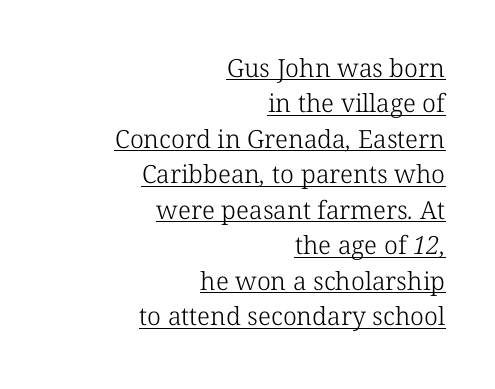
{"bold": "no", "underline": "yes", "align": "right", "line_spacing": "normal", "line_spacing_ratio": 1.42, "letter_spacing": "normal", "letter_spacing_em": 0.0, "glyph_px": 25}
